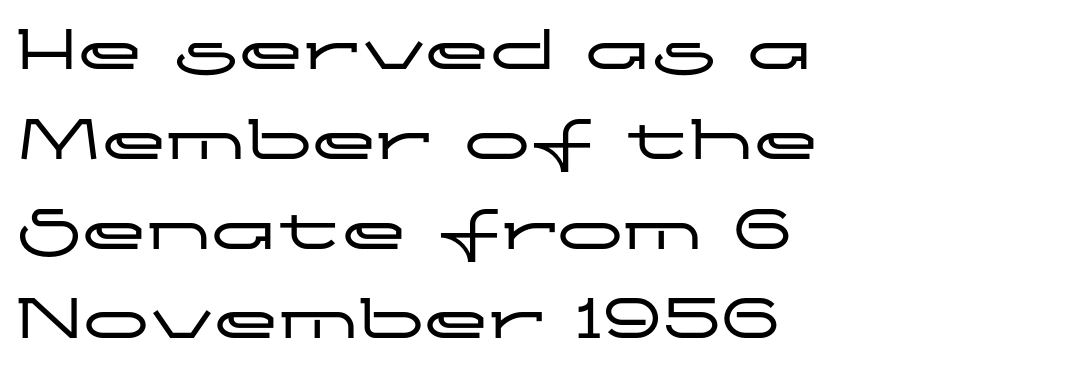
{"serif": "no", "italic": "no", "width": "wide", "stroke_contrast": "low", "x_height": "medium", "monospaced": "no", "underline": "no", "align": "left", "line_spacing": "normal", "line_spacing_ratio": 1.36, "letter_spacing": "normal", "letter_spacing_em": 0.0, "glyph_px": 66}
